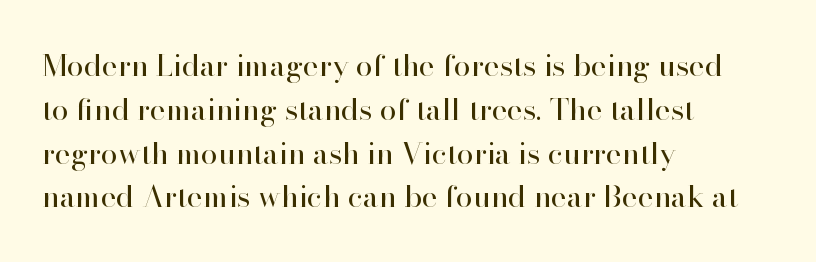
This sample has the flowing, uneven cadence of proportional lettering. The strip under each line holds only bare page. The tracking reads as untouched default to a designer's eye. Quick note: interline space is typical. Every row of glyphs begins at an identical x-position on the left.
